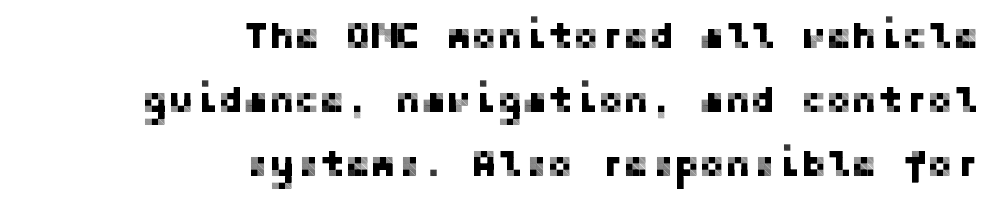
Q: Is the text italic (slanted)? A: No, it is upright.
Q: Is the typeface a serif or a sans-serif typeface? A: Sans-serif.
Q: Is the text underlined? A: No.
Q: How is the paragraph aligned? A: Right-aligned.
Q: Is the spacing between letters normal or unusually wide? A: Normal.
Q: Is the spacing between lines tight, normal or loose? A: Normal.
Q: Width (condensed, normal, or wide)? A: Normal.
Q: Stroke contrast? A: Low.
Q: x-height? A: Medium.
